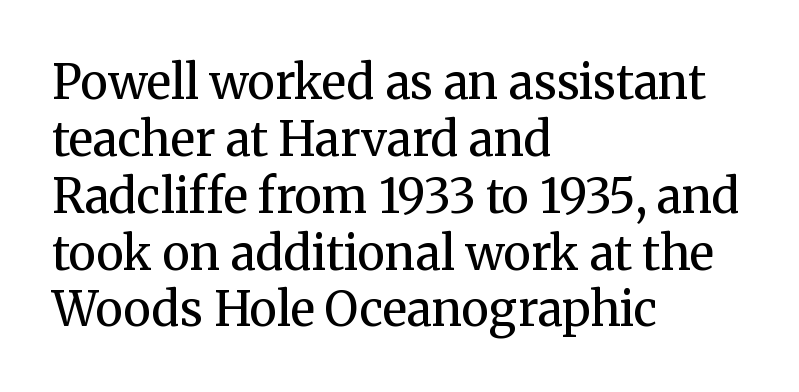
Q: Is the text bold? A: No.
Q: Is the text italic (slanted)? A: No, it is upright.
Q: Is the typeface a serif or a sans-serif typeface? A: Serif.
Q: Is the text underlined? A: No.
Q: How is the paragraph aligned? A: Left-aligned.
Q: Is the spacing between letters normal or unusually wide? A: Normal.
Q: Width (condensed, normal, or wide)? A: Normal.
Q: Stroke contrast? A: Medium.
Q: x-height? A: Medium.
Q: Monospaced? A: No.
